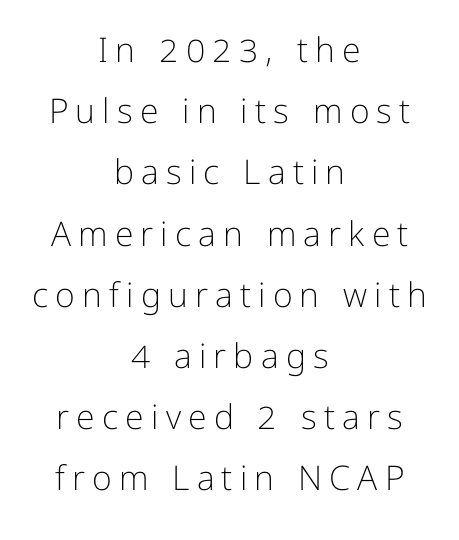
The image shows 34 px light sans-serif type, upright; set centered, line spacing 1.8x, unusually wide letter spacing (+0.21 em), not underlined; low stroke contrast and a medium x-height.
